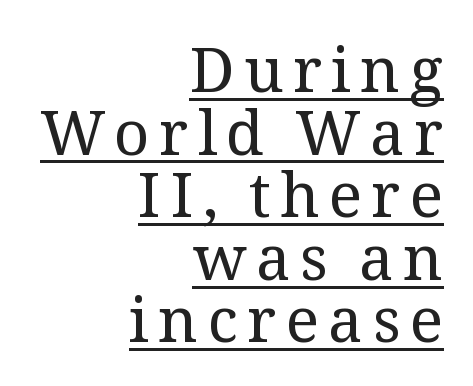
The image shows 62 px regular-weight serif type, upright; set right-aligned, tight line spacing (1.01x), underlined; medium stroke contrast and a medium x-height.
